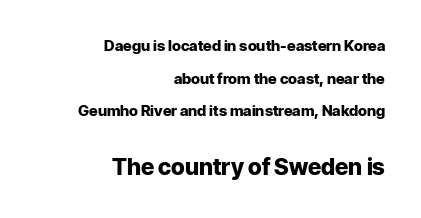
Look at the tracking — it's just the regular setting, nothing added. The text block is weighted toward the right margin, trailing off unevenly leftward. Lines of text with bare space underneath. Notice the wide empty band between every row — that's loose leading. These words are printed bold, with thick strokes throughout.
